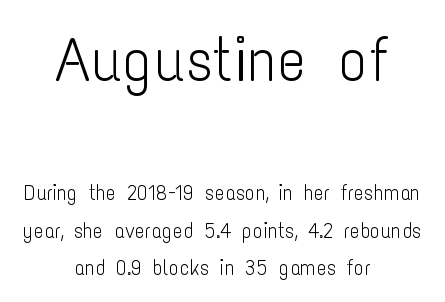
The image shows 62 px light, condensed sans-serif type, upright; set centered, line spacing 1.77x, normal letter spacing, not underlined; the first (top) block is 2.95x larger; low stroke contrast and a medium x-height.
